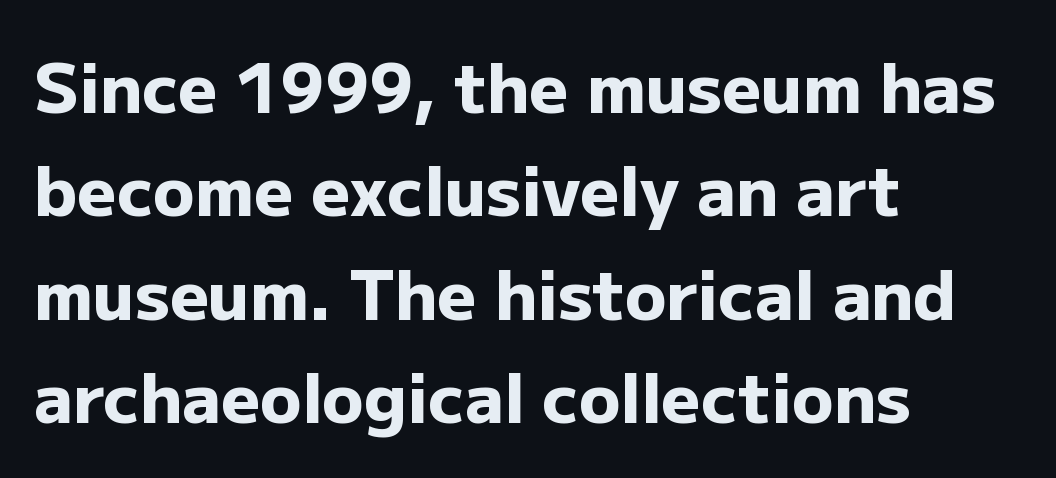
Q: Is the text bold? A: Yes.
Q: Is the text italic (slanted)? A: No, it is upright.
Q: Is the typeface a serif or a sans-serif typeface? A: Sans-serif.
Q: Is the text underlined? A: No.
Q: How is the paragraph aligned? A: Left-aligned.
Q: Is the spacing between letters normal or unusually wide? A: Normal.
Q: Is the spacing between lines tight, normal or loose? A: Normal.
Q: Width (condensed, normal, or wide)? A: Normal.
Q: Stroke contrast? A: Low.
Q: x-height? A: Medium.
Q: Monospaced? A: No.
